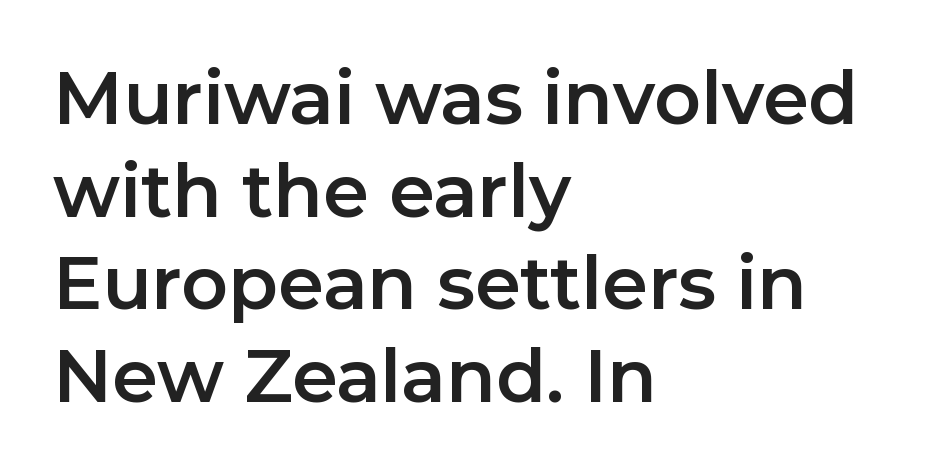
This rendering employs a face without finishing strokes, i.e., a sans-serif. The letters advance in unequal steps, a hallmark of proportional type. Caption: standard tracking, unaltered. The space beneath each line is pristine and unruled.
